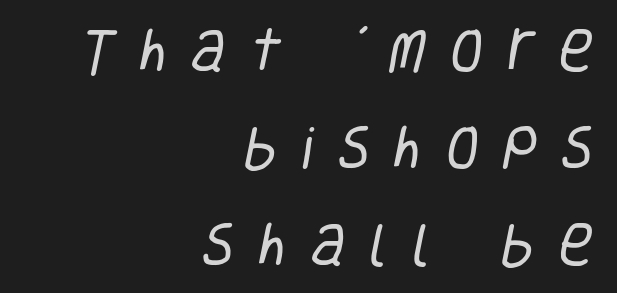
Q: Is the text bold? A: No.
Q: Is the typeface a serif or a sans-serif typeface? A: Sans-serif.
Q: Is the text underlined? A: No.
Q: How is the paragraph aligned? A: Right-aligned.
Q: Is the spacing between letters normal or unusually wide? A: Unusually wide.
Q: Is the spacing between lines tight, normal or loose? A: Loose.
Q: Width (condensed, normal, or wide)? A: Condensed.
Q: Stroke contrast? A: Low.
Q: x-height? A: Large.
Q: Monospaced? A: No.
